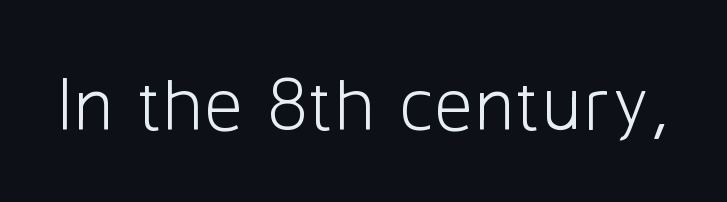
Q: Is the text bold? A: No.
Q: Is the text italic (slanted)? A: No, it is upright.
Q: Is the typeface a serif or a sans-serif typeface? A: Sans-serif.
Q: Is the text underlined? A: No.
Q: Is the spacing between letters normal or unusually wide? A: Normal.
Q: Width (condensed, normal, or wide)? A: Normal.
Q: Stroke contrast? A: Low.
Q: x-height? A: Medium.
Q: Monospaced? A: No.
